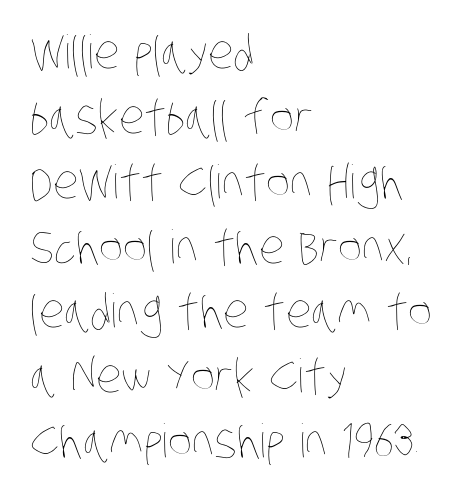
Q: Is the text bold? A: No.
Q: Is the text underlined? A: No.
Q: How is the paragraph aligned? A: Left-aligned.
Q: Is the spacing between letters normal or unusually wide? A: Normal.
Q: Is the spacing between lines tight, normal or loose? A: Normal.
Q: Width (condensed, normal, or wide)? A: Condensed.
Q: Stroke contrast? A: Low.
Q: x-height? A: Large.
Q: Monospaced? A: No.
